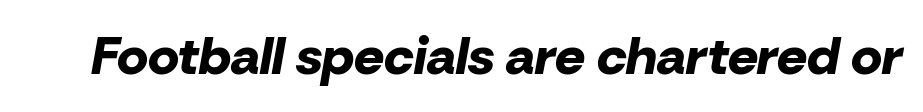
Q: Is the text bold? A: Yes.
Q: Is the text italic (slanted)? A: Yes, it leans right by about 10 degrees.
Q: Is the text underlined? A: No.
Q: Is the spacing between letters normal or unusually wide? A: Normal.
Q: Width (condensed, normal, or wide)? A: Normal.
Q: Stroke contrast? A: Low.
Q: x-height? A: Medium.
Q: Monospaced? A: No.
